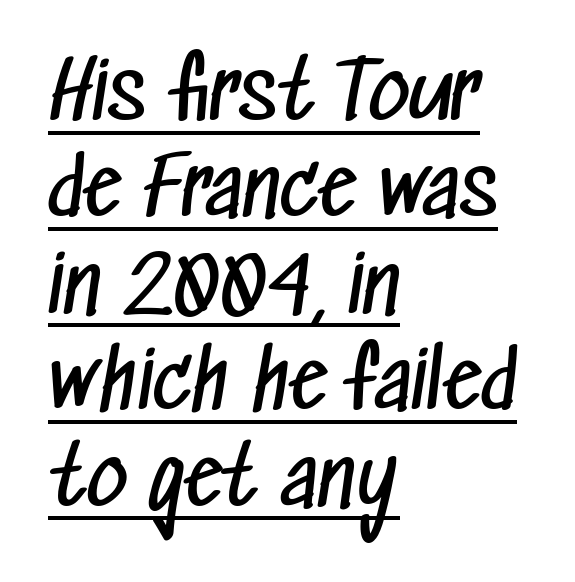
The passage shown is typeset with a sans-serif family. In terms of letterspacing, this is plain default setting. Here the designer chose a conventional face with non-uniform glyph widths. The rendering anchors every line to the left-hand side. The lettering is marked with a stroke running underneath it.
